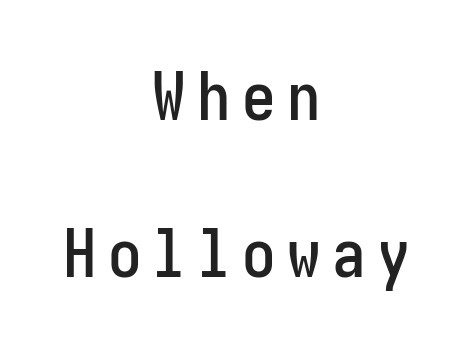
Line starts and ends both wander, symmetrically. Characters remain perfectly vertical along every line. The passage shown is typeset with a sans-serif family. Each new line begins a long way beneath the previous one. The string is rendered with underlining switched off.
